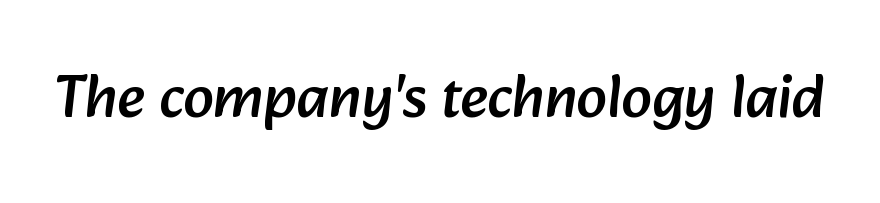
{"serif": "no", "width": "normal", "stroke_contrast": "low", "x_height": "medium", "monospaced": "no", "underline": "no", "letter_spacing": "normal", "letter_spacing_em": 0.0, "glyph_px": 61}
